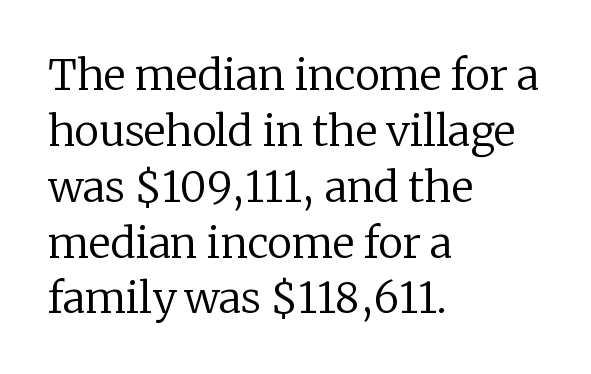
Q: Is the text bold? A: No.
Q: Is the text italic (slanted)? A: No, it is upright.
Q: Is the typeface a serif or a sans-serif typeface? A: Serif.
Q: Is the text underlined? A: No.
Q: How is the paragraph aligned? A: Left-aligned.
Q: Is the spacing between letters normal or unusually wide? A: Normal.
Q: Is the spacing between lines tight, normal or loose? A: Normal.
Q: Width (condensed, normal, or wide)? A: Normal.
Q: Stroke contrast? A: Low.
Q: x-height? A: Medium.
Q: Monospaced? A: No.
